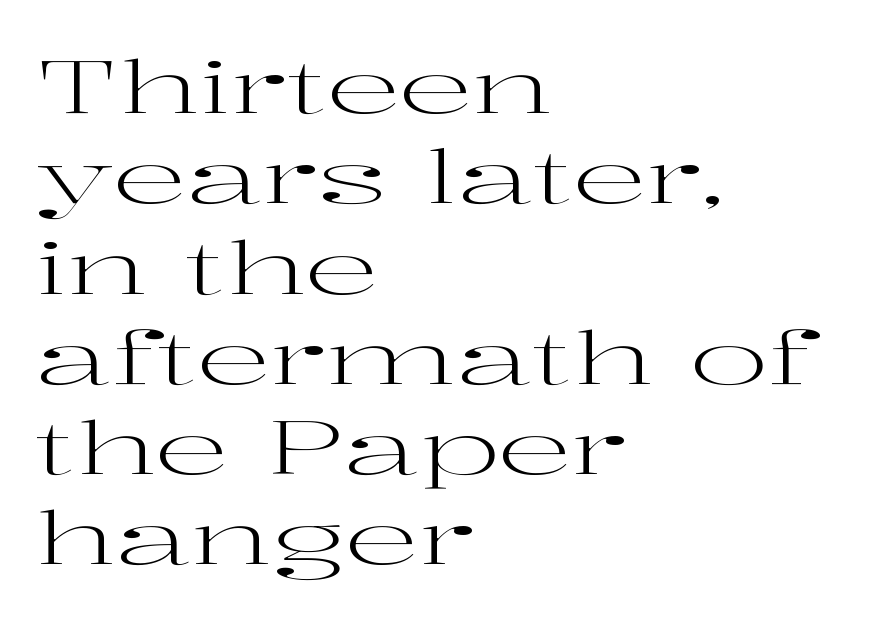
Are there feet on the stems? There are — it's a serif. Spacing verdict: proportional, widths tailored to each character. Every row of glyphs begins at an identical x-position on the left. Stroke thickness stays within the range of a standard reading face or lighter. How are the letters spaced? Ordinarily, with no added tracking. Tall strokes in this sample are plumb rather than angled.
